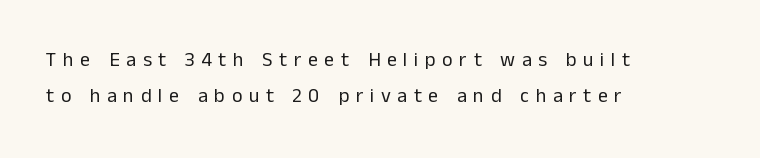
The image shows 20 px text type, upright; set left-aligned, line spacing 1.81x, unusually wide letter spacing (+0.33 em), not underlined.
